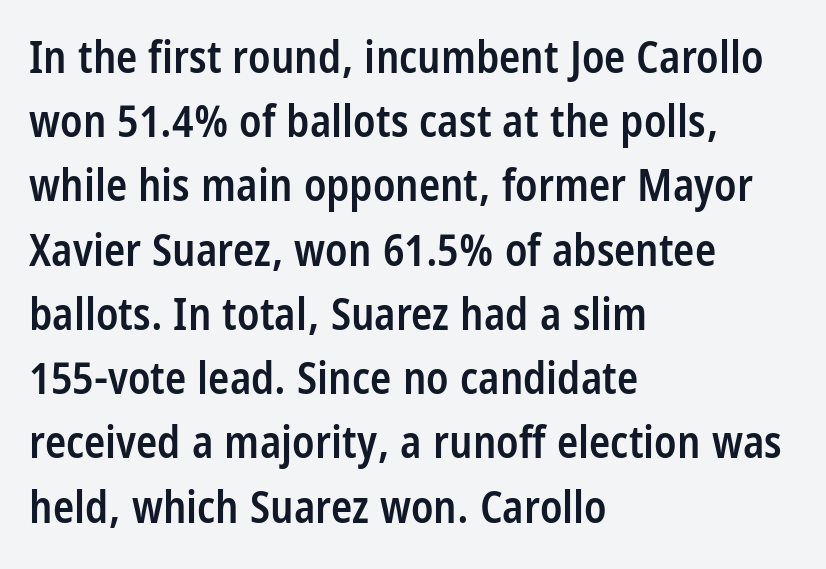
Does extra space separate the letters? No, they use regular spacing. The words here are not underlined. The paragraph shown leans on its left margin. Is there any slant? The stems are plumb. Spacing verdict: proportional, widths tailored to each character. The designer left line spacing at the default.
